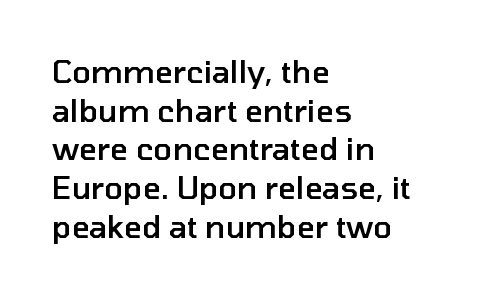
Q: Is the text bold? A: Semi-bold.
Q: Is the text italic (slanted)? A: No, it is upright.
Q: Is the typeface a serif or a sans-serif typeface? A: Sans-serif.
Q: Is the text underlined? A: No.
Q: How is the paragraph aligned? A: Left-aligned.
Q: Is the spacing between letters normal or unusually wide? A: Normal.
Q: Is the spacing between lines tight, normal or loose? A: Normal.
Q: Width (condensed, normal, or wide)? A: Normal.
Q: Stroke contrast? A: Low.
Q: x-height? A: Medium.
Q: Monospaced? A: No.
